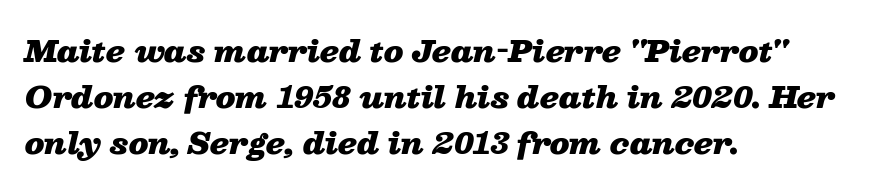
Q: Is the text bold? A: Yes.
Q: Is the text italic (slanted)? A: Yes, it leans right by about 13 degrees.
Q: Is the text underlined? A: No.
Q: How is the paragraph aligned? A: Left-aligned.
Q: Is the spacing between letters normal or unusually wide? A: Normal.
Q: Is the spacing between lines tight, normal or loose? A: Normal.
Q: Width (condensed, normal, or wide)? A: Wide.
Q: Stroke contrast? A: Low.
Q: x-height? A: Medium.
Q: Monospaced? A: No.
